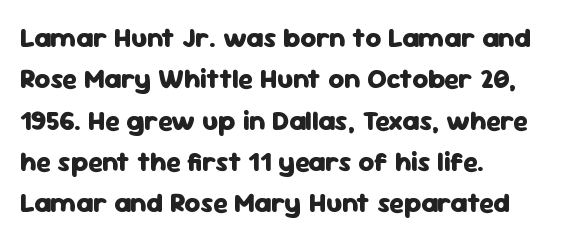
{"italic": "no", "bold": "yes", "underline": "no", "align": "left", "line_spacing": "normal", "line_spacing_ratio": 1.53, "letter_spacing": "normal", "letter_spacing_em": 0.0, "glyph_px": 27}
